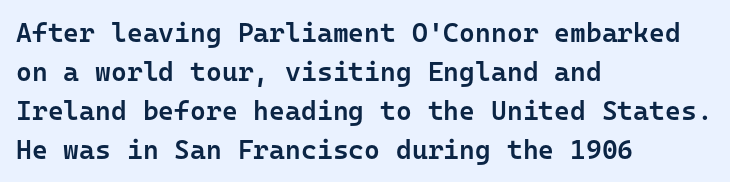
The image shows 27 px text type, upright; set left-aligned, normal line spacing (1.44x), normal letter spacing, not underlined.
